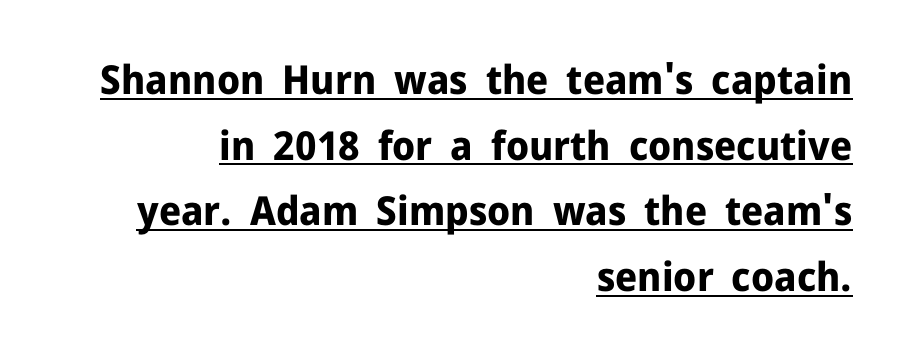
The image shows 40 px bold sans-serif type, upright; set right-aligned, normal line spacing (1.64x), normal letter spacing, underlined; low stroke contrast and a medium x-height.
